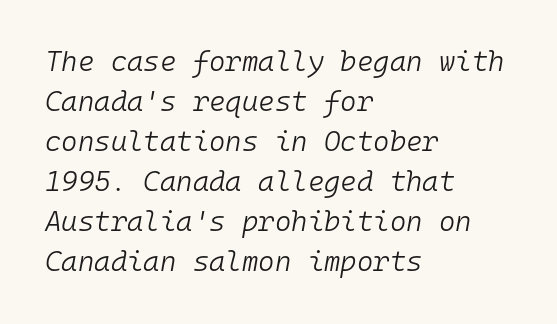
There is no visible air inserted between adjacent glyphs. The line-height multiplier appears to be the usual default. Plain, unruled lines of type. Italic: yes, the glyphs are oblique. The ragged edge is on the right, which tells us the setting is flush left. These lines are rendered in a fixed-pitch font.
